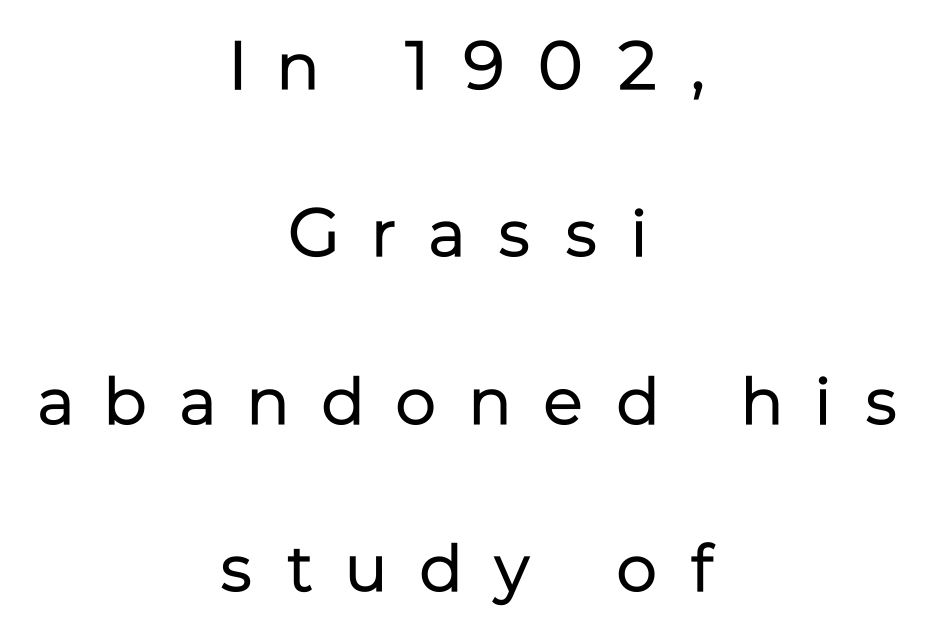
The letterforms stand isolated, each surrounded by extra space. Are there feet on the stems? There aren't — it's a sans. The paragraph shown floats in the horizontal middle. Quick note: underline off.
